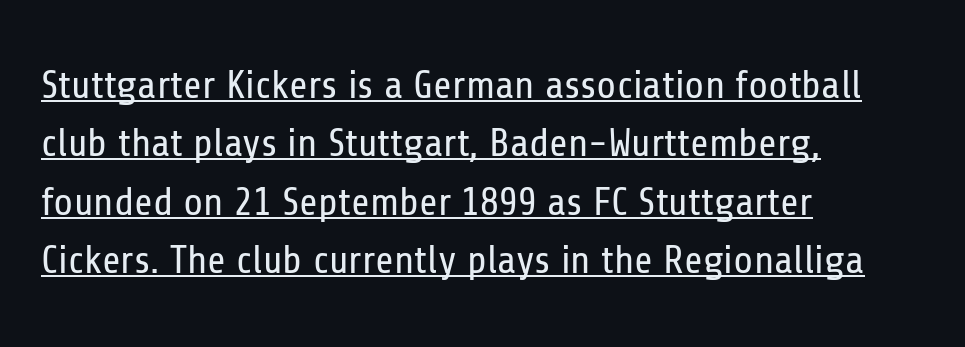
Tall strokes in this sample are plumb rather than angled. The cut favours lightness, reaching ordinary text weight at its darkest. The designer went with a sans here, leaving each stem footless. Like a heading marked for emphasis, these lines bear an underscore.
